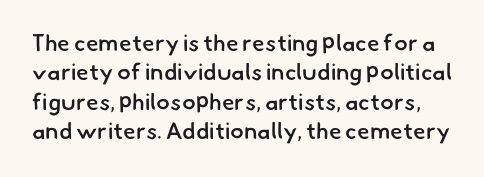
The rows are spaced the way most documents space them. The baseline area is clear. A bit beefed up — I'd call it semibold rather than bold. The face used here is rendered with its standard letterfit.
